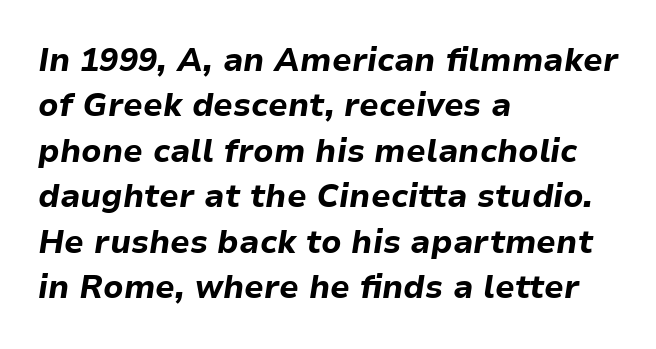
Set as a true bold cut, around the 700 mark. These lines stack with their left ends in a neat column. Plain, unruled lines of type. Characters follow at the spacing the type designer built in. Here the designer chose a conventional face with non-uniform glyph widths.
